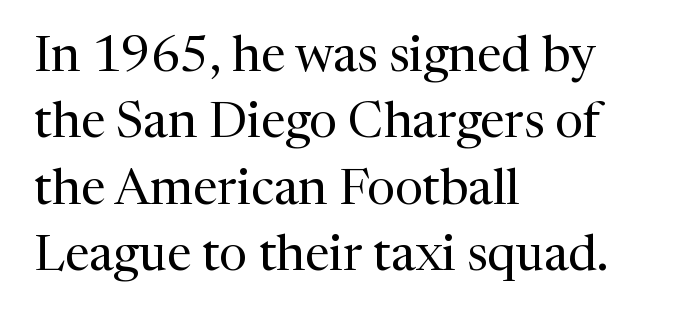
Q: Is the text bold? A: No.
Q: Is the text italic (slanted)? A: No, it is upright.
Q: Is the typeface a serif or a sans-serif typeface? A: Serif.
Q: Is the text underlined? A: No.
Q: How is the paragraph aligned? A: Left-aligned.
Q: Is the spacing between letters normal or unusually wide? A: Normal.
Q: Is the spacing between lines tight, normal or loose? A: Normal.
Q: Width (condensed, normal, or wide)? A: Normal.
Q: Stroke contrast? A: Medium.
Q: x-height? A: Medium.
Q: Monospaced? A: No.
